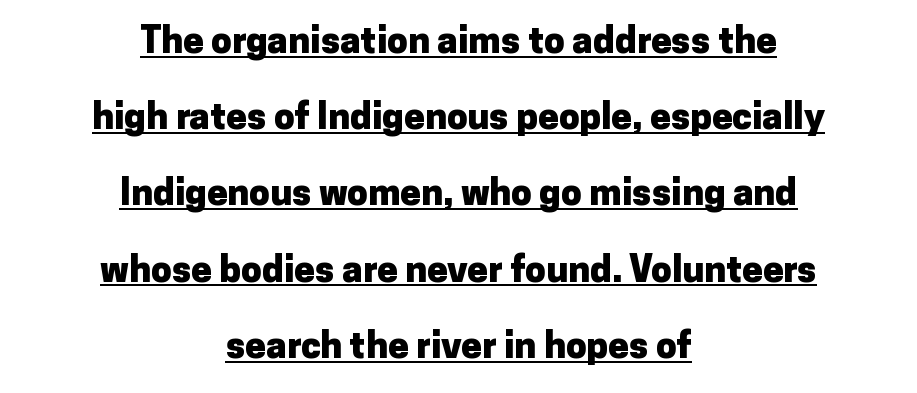
Q: Is the text bold? A: Yes.
Q: Is the text italic (slanted)? A: No, it is upright.
Q: Is the typeface a serif or a sans-serif typeface? A: Sans-serif.
Q: Is the text underlined? A: Yes.
Q: How is the paragraph aligned? A: Centered.
Q: Is the spacing between letters normal or unusually wide? A: Normal.
Q: Is the spacing between lines tight, normal or loose? A: Loose.
Q: Width (condensed, normal, or wide)? A: Normal.
Q: Stroke contrast? A: Low.
Q: x-height? A: Medium.
Q: Monospaced? A: No.
